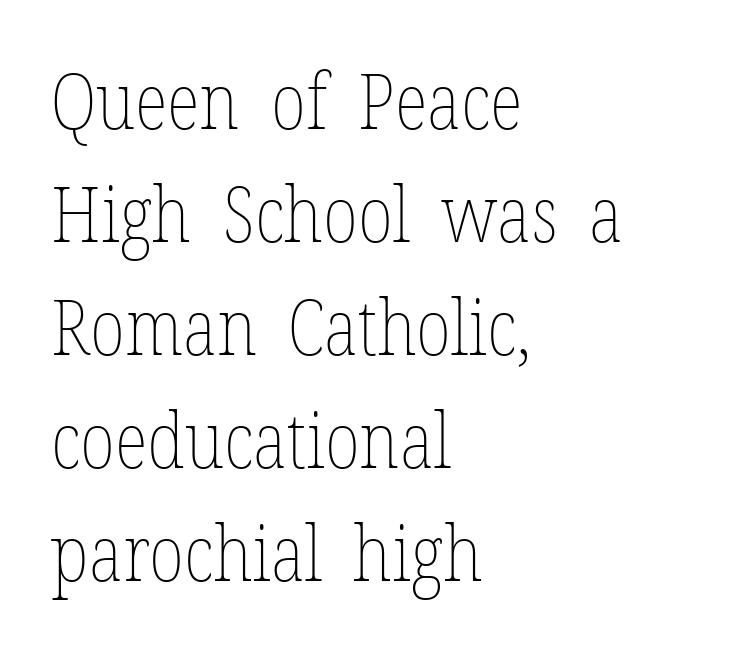
Q: Is the text bold? A: No.
Q: Is the text italic (slanted)? A: No, it is upright.
Q: Is the text underlined? A: No.
Q: How is the paragraph aligned? A: Left-aligned.
Q: Is the spacing between letters normal or unusually wide? A: Normal.
Q: Is the spacing between lines tight, normal or loose? A: Normal.
Q: Width (condensed, normal, or wide)? A: Condensed.
Q: Stroke contrast? A: Low.
Q: x-height? A: Medium.
Q: Monospaced? A: No.
